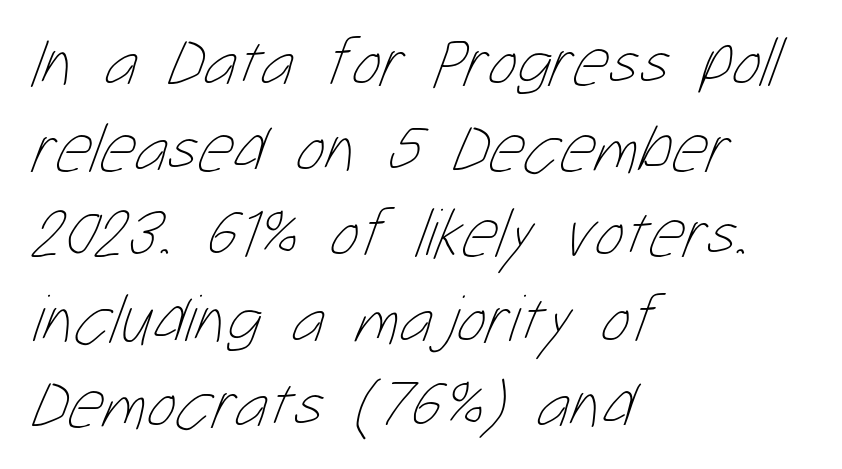
Q: Is the text bold? A: No.
Q: Is the text underlined? A: No.
Q: How is the paragraph aligned? A: Left-aligned.
Q: Is the spacing between letters normal or unusually wide? A: Normal.
Q: Width (condensed, normal, or wide)? A: Condensed.
Q: Stroke contrast? A: Low.
Q: x-height? A: Medium.
Q: Monospaced? A: No.
